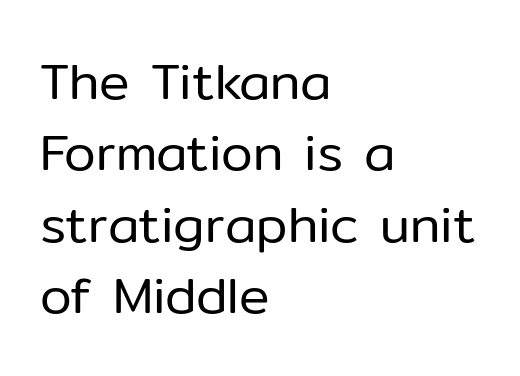
Q: Is the text bold? A: No.
Q: Is the text italic (slanted)? A: No, it is upright.
Q: Is the typeface a serif or a sans-serif typeface? A: Sans-serif.
Q: Is the text underlined? A: No.
Q: How is the paragraph aligned? A: Left-aligned.
Q: Is the spacing between letters normal or unusually wide? A: Normal.
Q: Is the spacing between lines tight, normal or loose? A: Normal.
Q: Width (condensed, normal, or wide)? A: Normal.
Q: Stroke contrast? A: Low.
Q: x-height? A: Medium.
Q: Monospaced? A: No.
